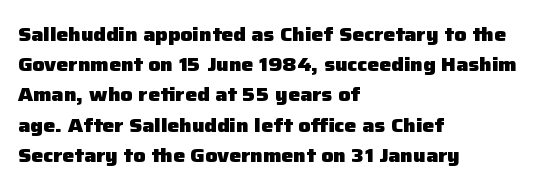
{"italic": "no", "bold": "yes", "underline": "no", "align": "left", "line_spacing": "normal", "line_spacing_ratio": 1.51, "letter_spacing": "normal", "letter_spacing_em": 0.0, "glyph_px": 20}
